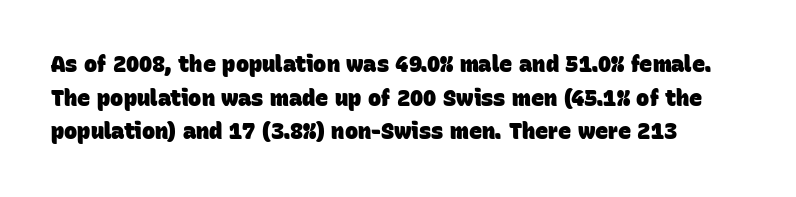
Q: Is the text bold? A: Yes.
Q: Is the text underlined? A: No.
Q: Is the spacing between letters normal or unusually wide? A: Normal.
Q: Is the spacing between lines tight, normal or loose? A: Normal.
